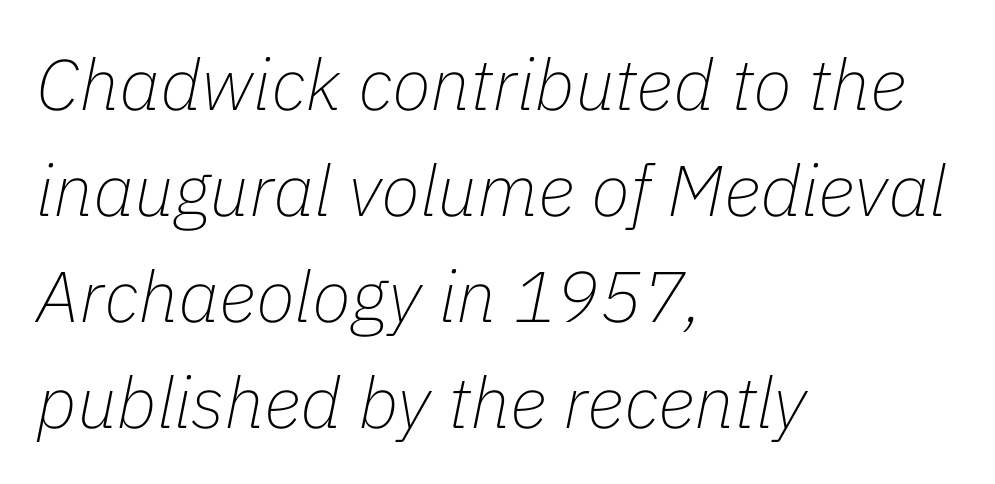
Teacher's note: observe the even left margin — that is flush-left alignment. Note the varied advance widths — an 'i' is clearly narrower than an 'm'. Students, observe: this is what conventionally led text looks like. Caption: standard tracking, unaltered. The specimen omits any rule beneath the text block's lines.
